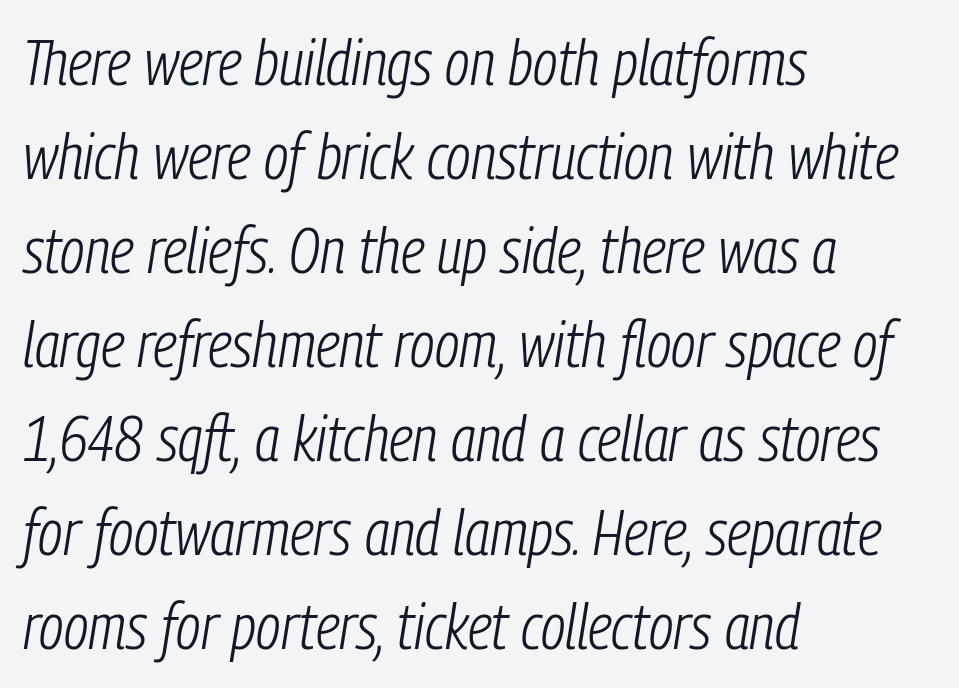
The image shows 64 px light, condensed type, italic (leaning right); set left-aligned, normal line spacing (1.47x), normal letter spacing, not underlined; low stroke contrast and a medium x-height.
